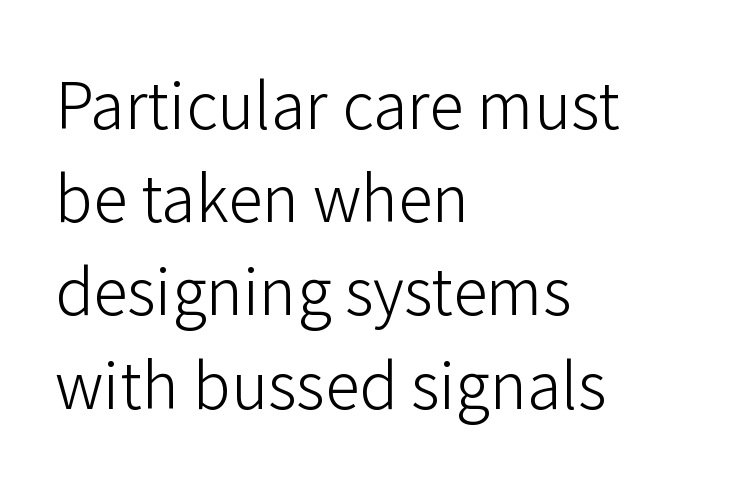
The image shows 63 px light sans-serif type, upright; set left-aligned, normal line spacing (1.48x), normal letter spacing, not underlined; low stroke contrast and a medium x-height.
